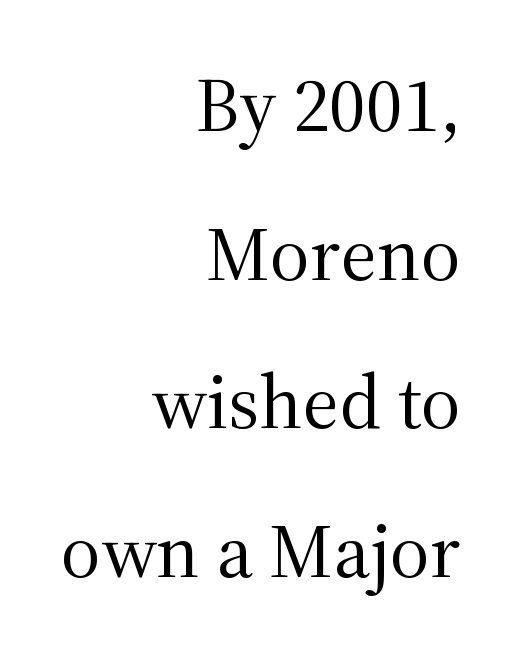
Check the space under the baseline: it is left empty. Nothing unusual about the tracking: characters are spaced as the font intends. Baseline-to-baseline distance is far greater than the letter height. Spacing verdict: proportional, widths tailored to each character. Horizontally, the lines are justified to the trailing edge only. The font's upright variant was chosen for this text.
